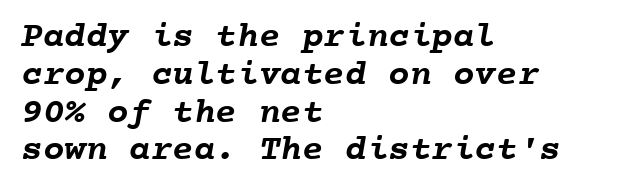
{"bold": "yes", "weight": "semibold", "width": "normal", "stroke_contrast": "low", "x_height": "medium", "monospaced": "yes", "underline": "no", "align": "left", "line_spacing": "tight", "line_spacing_ratio": 1.05, "letter_spacing": "normal", "letter_spacing_em": 0.0, "glyph_px": 36}
